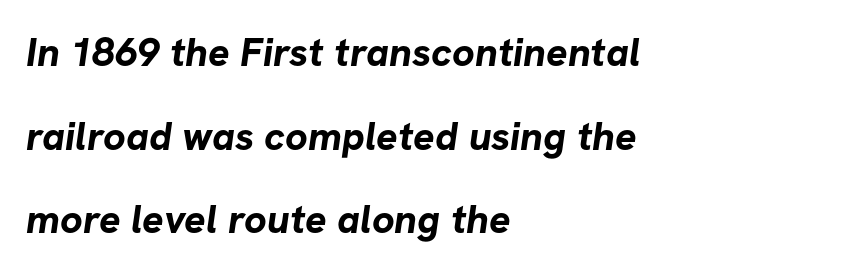
The image shows 40 px bold sans-serif type; set left-aligned, loose line spacing (2.09x), normal letter spacing, not underlined; low stroke contrast and a medium x-height.
